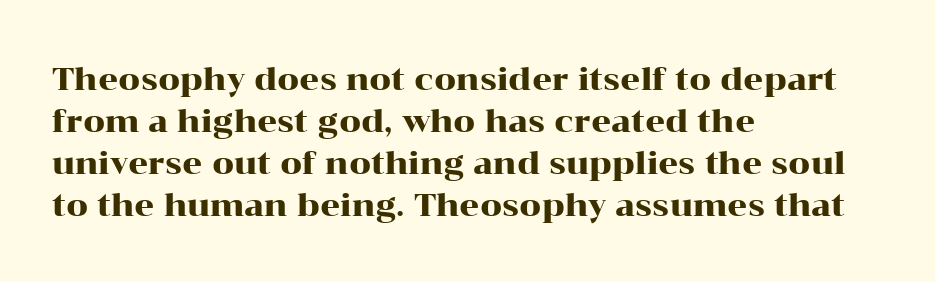
{"serif": "yes", "italic": "no", "width": "wide", "stroke_contrast": "high", "x_height": "medium", "monospaced": "no", "underline": "no", "align": "left", "line_spacing": "normal", "line_spacing_ratio": 1.35, "letter_spacing": "normal", "letter_spacing_em": 0.0, "glyph_px": 31}
